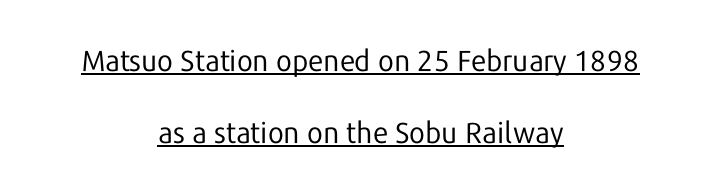
The typography opts for an upright posture over an oblique one. Check the space under the baseline: a stroke is drawn there. No extra ink here — the face is not bold. The leading is generous, giving the passage an open texture. A centered setting, common on invitations and titles, is used for this passage. What kind of face is this? One without serifs — a sans.
